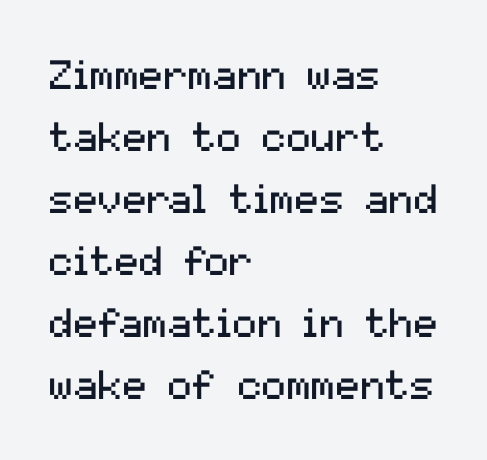
Is this a heavy cut? Hardly; it is regular or lighter. Decoration check: the copy has no underline. The font family rendered here belongs to the sans-serif group. You could call the tracking neutral — neither tight nor loose. You can tell it's not italic because the verticals are truly vertical.
